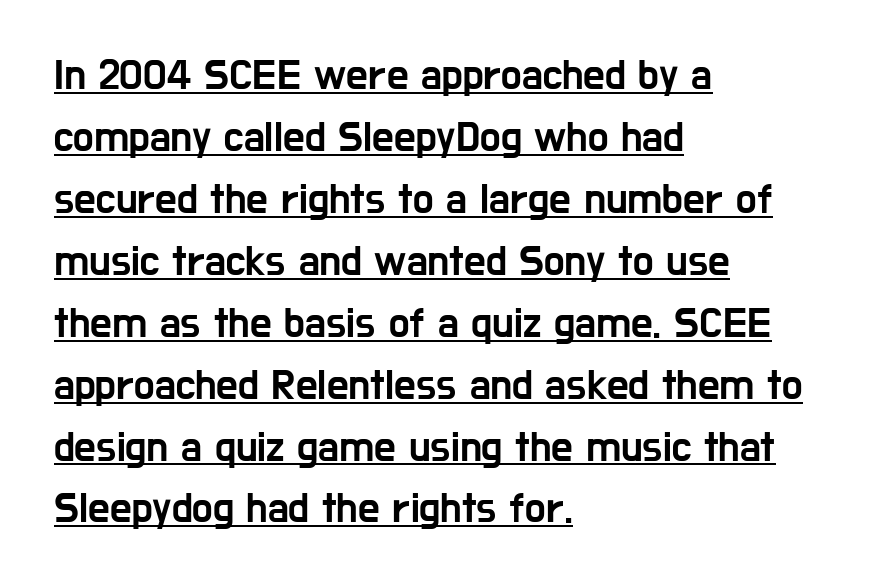
One-word summary of the alignment: left. The type family on display is of the sans-serif kind. The lines sit at an ordinary, default distance from one another. What stands out about the letter spacing? Nothing — it is the standard amount. Quick note: underline on. Is this a fixed-width face? No — the glyphs have proportional, varying widths.
